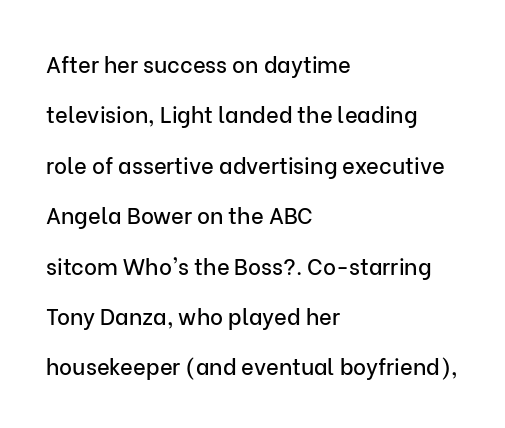
Unmarked baselines from the first word to the last. Each line starts at the same left margin while the right side varies. Default kerning and tracking; the words read as compact shapes. This sample trades compactness for vertical openness between lines.
